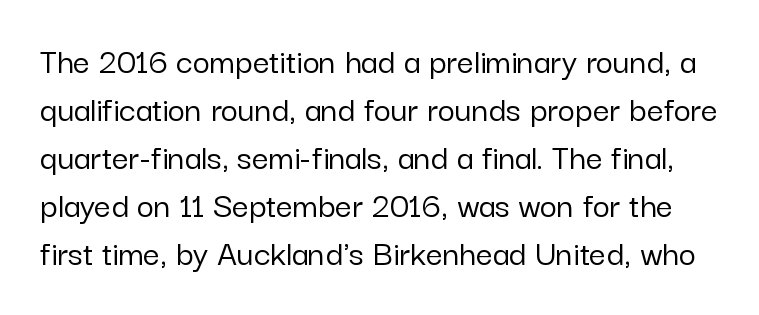
Classification — sans serif. This sample uses plain, unmodified letter spacing. Italic: no, the glyphs are upright roman. These lines are rendered in a variable-pitch font. Honestly, there is no underline to notice here at all.
